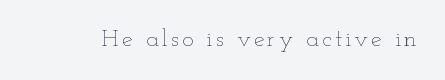
Q: Is the text bold? A: No.
Q: Is the text italic (slanted)? A: No, it is upright.
Q: Is the text underlined? A: No.
